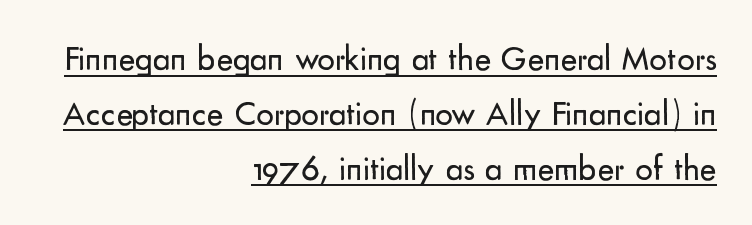
{"serif": "no", "italic": "no", "bold": "no", "weight": "regular", "width": "normal", "stroke_contrast": "low", "x_height": "small", "monospaced": "no", "underline": "yes", "align": "right", "line_spacing": "normal", "line_spacing_ratio": 1.57, "letter_spacing": "normal", "letter_spacing_em": 0.0, "glyph_px": 35}
